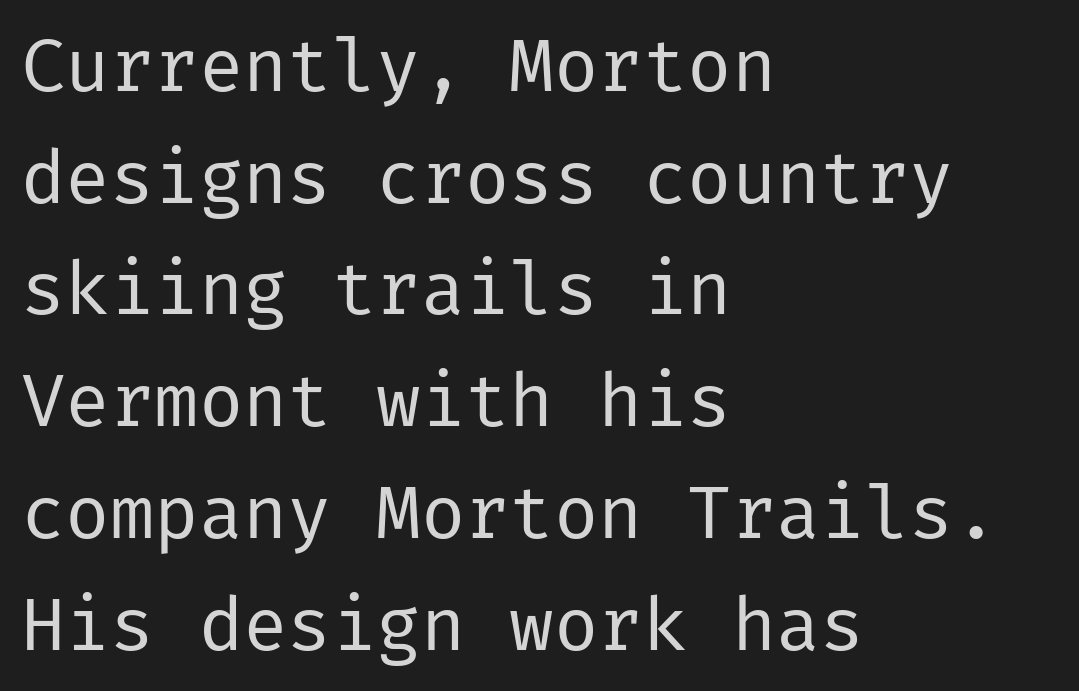
The image shows 74 px regular-weight sans-serif type, upright; set left-aligned, normal line spacing (1.51x), normal letter spacing, not underlined; low stroke contrast and a medium x-height.
